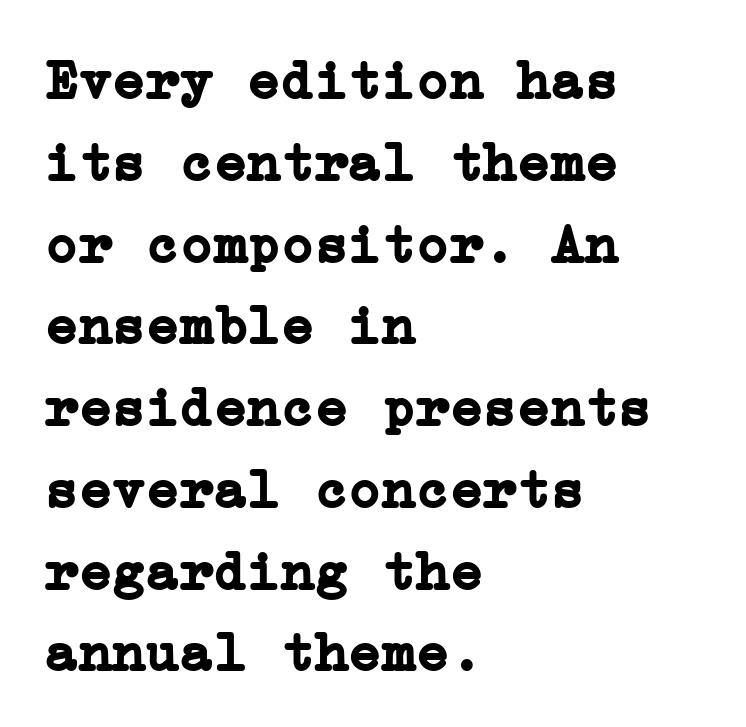
Typographic density is high because the face is bold. Vertical spacing — default. This rendering features lettering with no underline. Do the letters lean? They stand straight.
